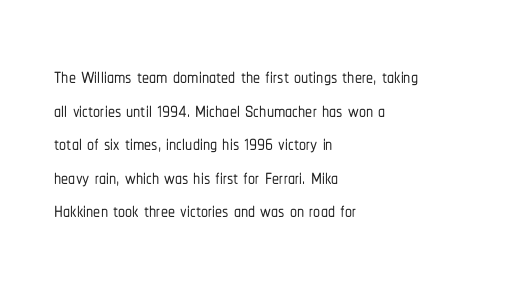
Lines of text with bare space underneath. Typographically, this falls in the sans-serif category. Horizontal alignment here is leftward, the default for most running prose. If you drew a line through each stem, it would be perfectly vertical. Spacing between characters is what you'd get straight out of the box. Character widths vary here, with narrow letters taking less room than wide ones.
